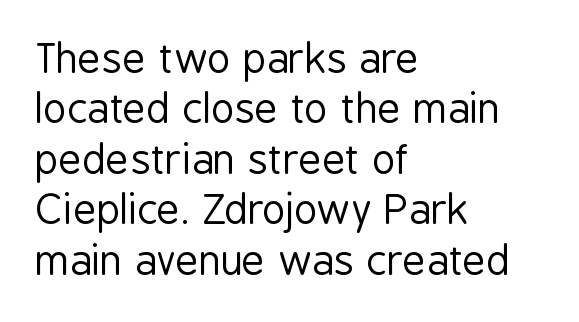
Is the letter spacing exaggerated? No — it looks like the ordinary default. Spacing verdict: proportional, widths tailored to each character. In terms of letterform style, serifs are entirely absent. This sample keeps an unexceptional amount of space between lines.
